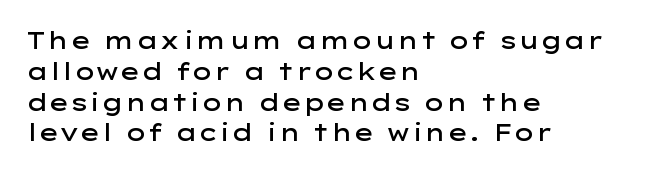
Q: Is the text bold? A: Semi-bold.
Q: Is the text italic (slanted)? A: No, it is upright.
Q: Is the text underlined? A: No.
Q: How is the paragraph aligned? A: Left-aligned.
Q: Is the spacing between letters normal or unusually wide? A: Normal.
Q: Is the spacing between lines tight, normal or loose? A: Normal.
